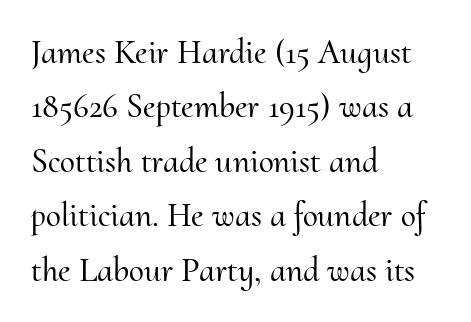
The image shows 34 px serif type, upright; set left-aligned, normal line spacing (1.6x), normal letter spacing, not underlined; medium stroke contrast and a small x-height.
